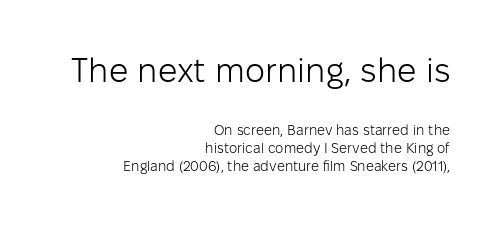
Any mark beneath the type? The region is blank. Teacher's note: observe the even right margin — that is flush-right alignment. Every character sits straight up, as roman type does. Type size steps down from the first block to the second.
